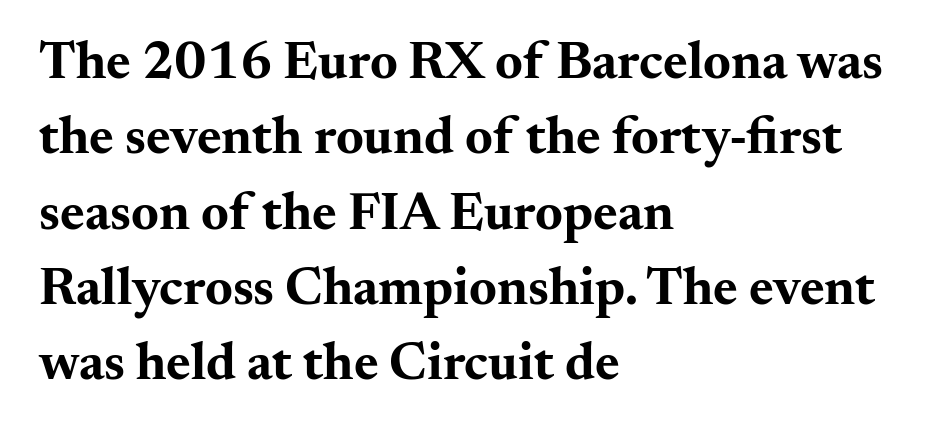
What stands out about the letter spacing? Nothing — it is the standard amount. The typesetter chose a ragged-right arrangement here. If you drew a line through each stem, it would be perfectly vertical. The block of text has a typical density, with ordinary space between rows. I'd call this a serif setting — the letters wear small feet.
